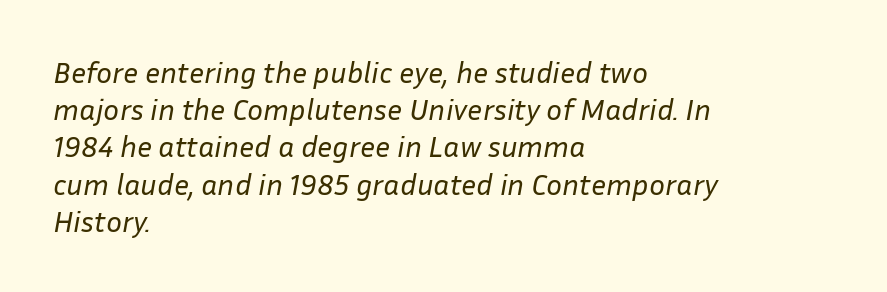
Q: Is the text bold? A: No.
Q: Is the text italic (slanted)? A: Yes, it leans right by about 10 degrees.
Q: Is the text underlined? A: No.
Q: How is the paragraph aligned? A: Left-aligned.
Q: Is the spacing between letters normal or unusually wide? A: Normal.
Q: Width (condensed, normal, or wide)? A: Normal.
Q: Stroke contrast? A: Low.
Q: x-height? A: Medium.
Q: Monospaced? A: No.
